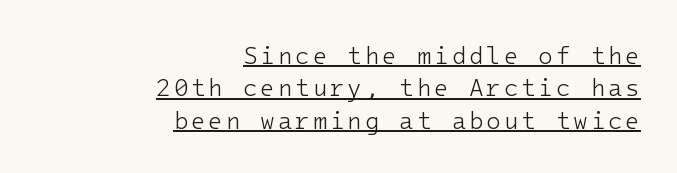
{"italic": "no", "bold": "no", "underline": "yes", "align": "right", "line_spacing": "normal", "line_spacing_ratio": 1.35, "glyph_px": 24}
